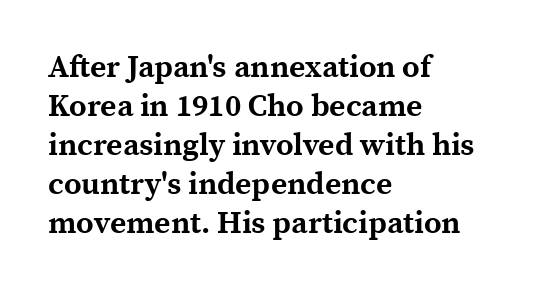
Q: Is the text bold? A: Yes.
Q: Is the text italic (slanted)? A: No, it is upright.
Q: Is the typeface a serif or a sans-serif typeface? A: Serif.
Q: Is the text underlined? A: No.
Q: How is the paragraph aligned? A: Left-aligned.
Q: Is the spacing between letters normal or unusually wide? A: Normal.
Q: Is the spacing between lines tight, normal or loose? A: Normal.
Q: Width (condensed, normal, or wide)? A: Normal.
Q: x-height? A: Medium.
Q: Monospaced? A: No.
